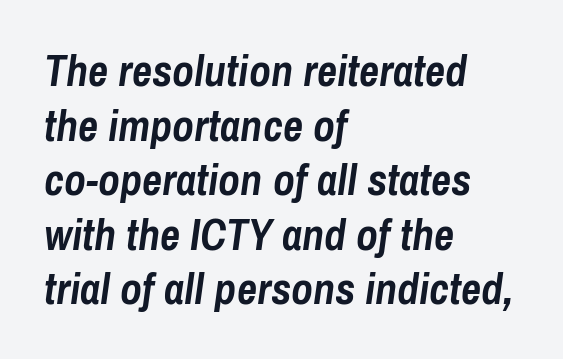
{"italic": "yes", "lean": "right", "slant_degrees": 8, "bold": "yes", "weight": "semibold", "width": "condensed", "stroke_contrast": "low", "x_height": "medium", "monospaced": "no", "underline": "no", "align": "left", "line_spacing_ratio": 1.24, "letter_spacing": "normal", "letter_spacing_em": 0.0, "glyph_px": 44}
